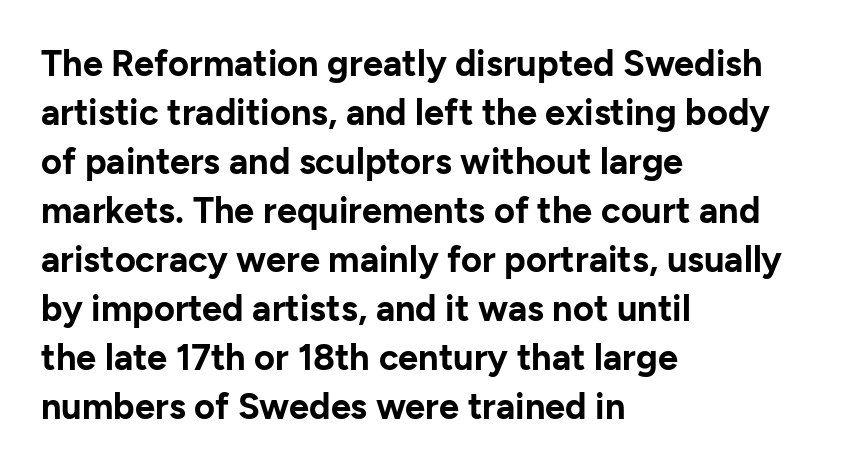
The image shows 36 px bold sans-serif type, upright; set left-aligned, normal line spacing (1.36x), normal letter spacing, not underlined; low stroke contrast and a medium x-height.
